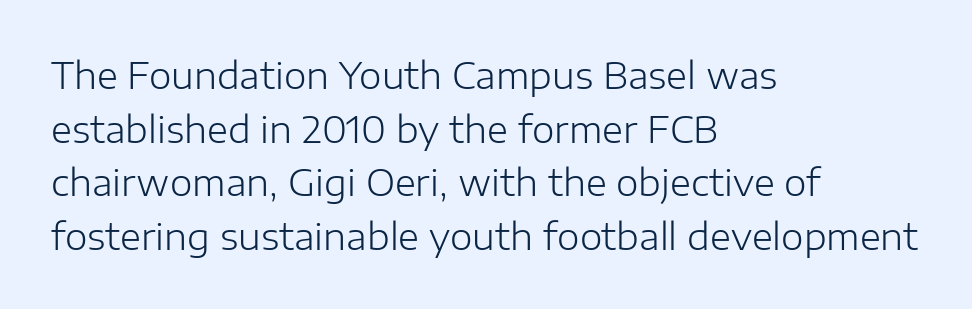
Q: Is the text bold? A: No.
Q: Is the text italic (slanted)? A: No, it is upright.
Q: Is the typeface a serif or a sans-serif typeface? A: Sans-serif.
Q: Is the text underlined? A: No.
Q: How is the paragraph aligned? A: Left-aligned.
Q: Is the spacing between letters normal or unusually wide? A: Normal.
Q: Is the spacing between lines tight, normal or loose? A: Normal.
Q: Width (condensed, normal, or wide)? A: Normal.
Q: Stroke contrast? A: Low.
Q: x-height? A: Medium.
Q: Monospaced? A: No.
